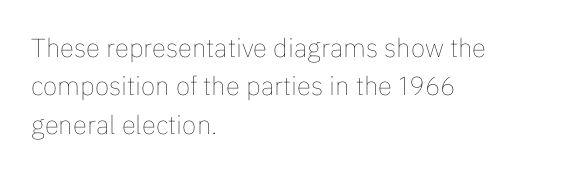
Leftover space on each line is placed entirely after the last word. The font sits on the lighter half of the weight spectrum, regular included. Here the glyphs are tracked normally, forming tight word shapes. Evenly set lines give the paragraph a standard silhouette. The area under the type is left untouched. The letters stand upright; this is a roman face.
